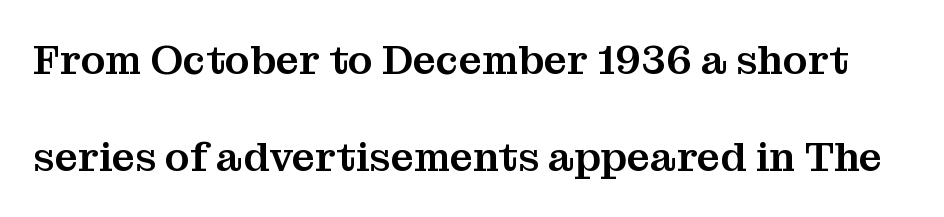
How are the letters spaced? Ordinarily, with no added tracking. The rendering uses a large line-height, opening up the rows. The face used here is proportionally spaced, like ordinary book or web type. Italic? Not at all — the glyphs are vertical. Descender tails drop into unmarked territory. A serif font was chosen for this passage.
